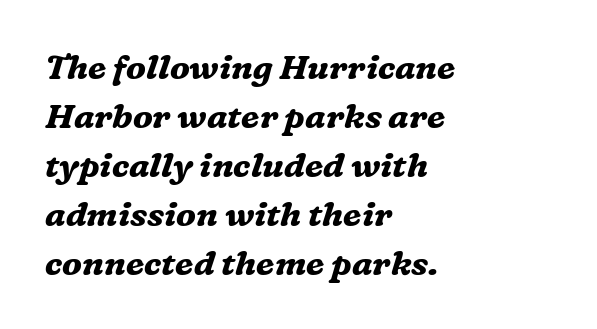
{"serif": "yes", "italic": "yes", "lean": "right", "slant_degrees": 16, "bold": "yes", "weight": "bold", "width": "normal", "stroke_contrast": "medium", "x_height": "medium", "monospaced": "no", "underline": "no", "align": "left", "line_spacing": "normal", "line_spacing_ratio": 1.44, "letter_spacing": "normal", "letter_spacing_em": 0.0, "glyph_px": 34}
